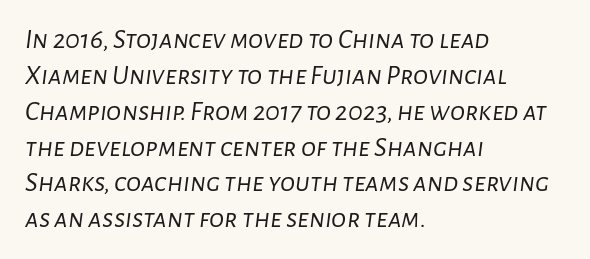
The image shows 28 px light type, italic (leaning right); set left-aligned, normal line spacing (1.28x), normal letter spacing, not underlined; low stroke contrast and a medium x-height.
